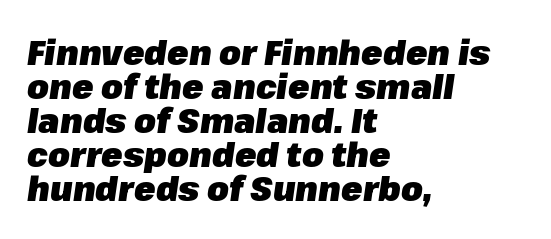
Q: Is the text bold? A: Yes.
Q: Is the text italic (slanted)? A: Yes, it leans right by about 8 degrees.
Q: Is the text underlined? A: No.
Q: How is the paragraph aligned? A: Left-aligned.
Q: Is the spacing between letters normal or unusually wide? A: Normal.
Q: Is the spacing between lines tight, normal or loose? A: Tight.
Q: Width (condensed, normal, or wide)? A: Normal.
Q: Stroke contrast? A: Low.
Q: x-height? A: Medium.
Q: Monospaced? A: No.
